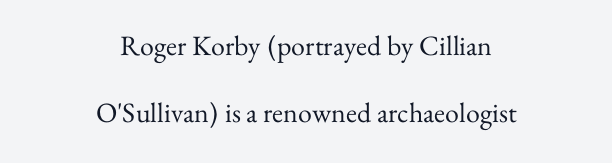
The image shows 28 px regular-weight serif type, upright; set centered, loose line spacing (2.41x), normal letter spacing, not underlined; medium stroke contrast and a small x-height.
